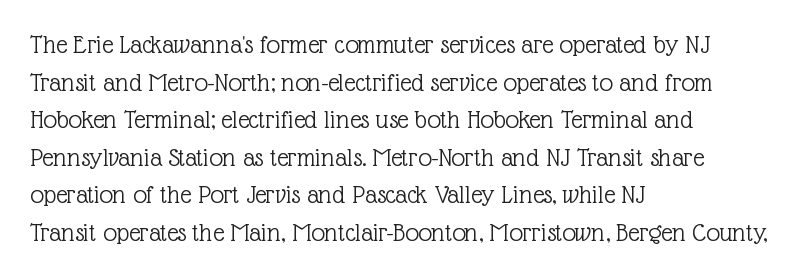
Q: Is the text bold? A: No.
Q: Is the text italic (slanted)? A: No, it is upright.
Q: Is the text underlined? A: No.
Q: How is the paragraph aligned? A: Left-aligned.
Q: Is the spacing between letters normal or unusually wide? A: Normal.
Q: Is the spacing between lines tight, normal or loose? A: Normal.
